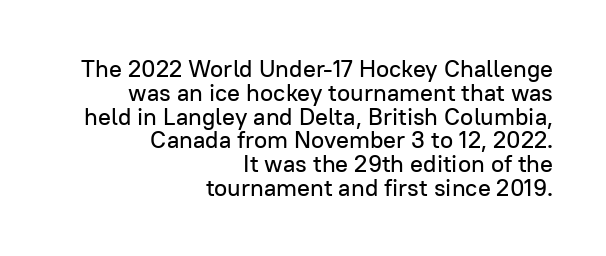
{"italic": "no", "underline": "no", "align": "right", "line_spacing": "tight", "line_spacing_ratio": 0.99, "letter_spacing": "normal", "letter_spacing_em": 0.0, "glyph_px": 24}
